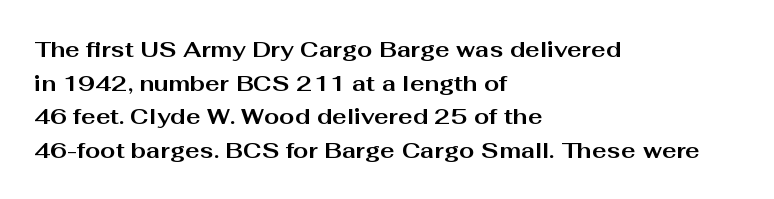
{"italic": "no", "bold": "yes", "underline": "no", "align": "left", "line_spacing": "normal", "line_spacing_ratio": 1.53, "letter_spacing": "normal", "letter_spacing_em": 0.0, "glyph_px": 22}
